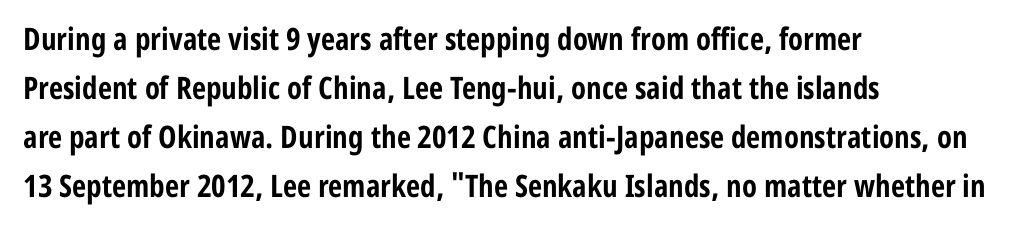
{"serif": "no", "italic": "no", "bold": "yes", "weight": "bold", "width": "condensed", "stroke_contrast": "low", "x_height": "medium", "monospaced": "no", "underline": "no", "align": "left", "line_spacing": "normal", "line_spacing_ratio": 1.58, "letter_spacing": "normal", "letter_spacing_em": 0.0, "glyph_px": 31}
